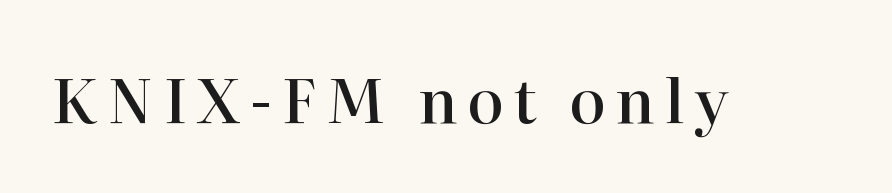
The image shows 61 px semibold serif type, upright; set not underlined; high stroke contrast and a medium x-height.
